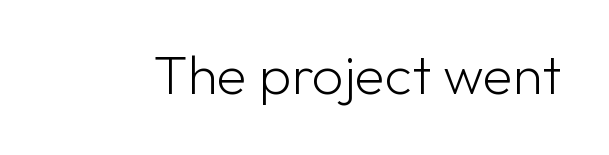
Think of a printed novel: that variable character pitch is what you see here. The typesetting does not lean heavy: it is not bold. A sans-serif font was chosen for this passage. Rendered with straight, roman letterforms. Caption: standard tracking, unaltered.
